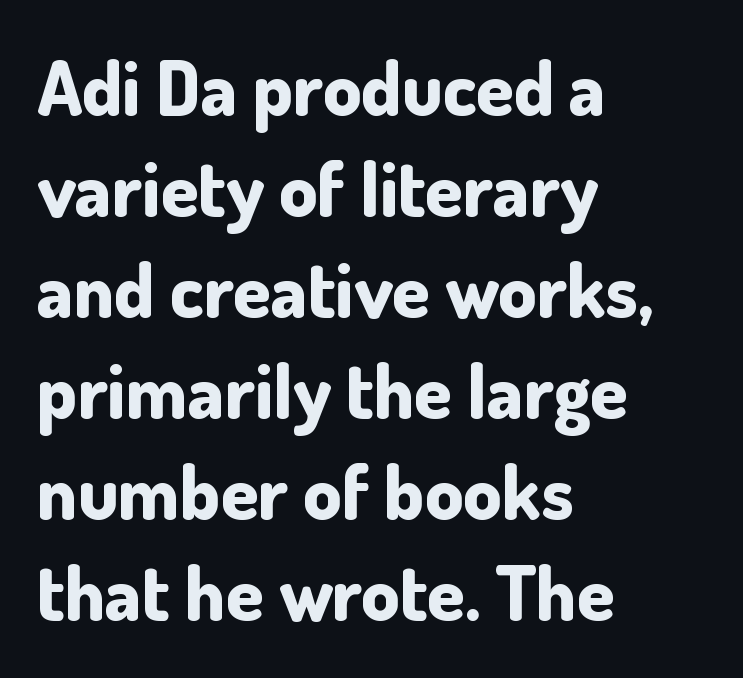
The image shows 76 px bold sans-serif type, upright; set left-aligned, normal line spacing (1.33x), normal letter spacing, not underlined; low stroke contrast and a small x-height.
